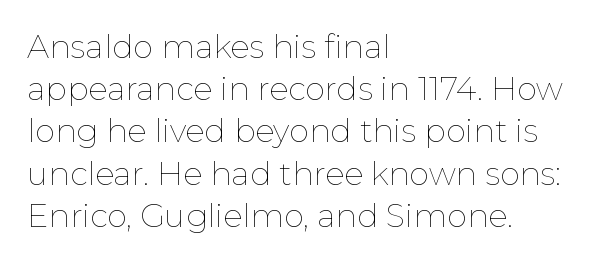
The image shows 32 px thin type, upright; set left-aligned, normal line spacing (1.32x), normal letter spacing, not underlined; low stroke contrast and a medium x-height.
